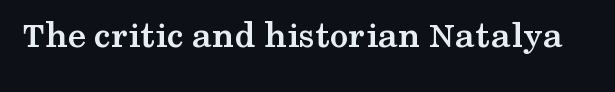
Q: Is the text bold? A: Yes.
Q: Is the text italic (slanted)? A: No, it is upright.
Q: Is the typeface a serif or a sans-serif typeface? A: Serif.
Q: Is the text underlined? A: No.
Q: Is the spacing between letters normal or unusually wide? A: Normal.
Q: Width (condensed, normal, or wide)? A: Wide.
Q: Stroke contrast? A: Medium.
Q: x-height? A: Medium.
Q: Monospaced? A: No.
